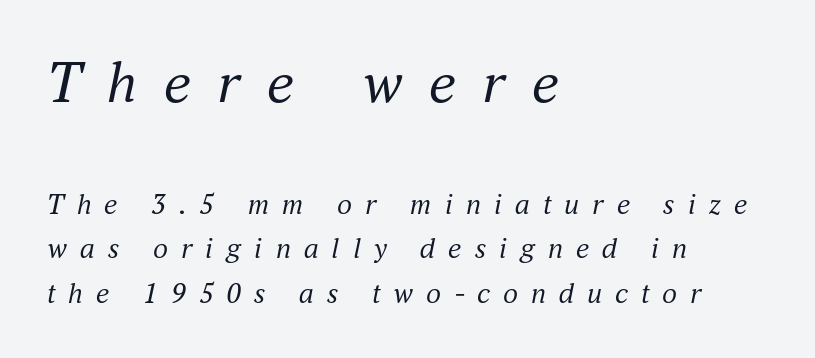
Q: Is the text bold? A: No.
Q: Is the text italic (slanted)? A: Yes, it leans right by about 16 degrees.
Q: Is the typeface a serif or a sans-serif typeface? A: Serif.
Q: Is the text underlined? A: No.
Q: How is the paragraph aligned? A: Left-aligned.
Q: Is the spacing between letters normal or unusually wide? A: Unusually wide.
Q: Is the spacing between lines tight, normal or loose? A: Normal.
Q: Which block of text is set in a larger size, the first (top) or the second (bottom)? A: The first (top) one.
Q: Width (condensed, normal, or wide)? A: Normal.
Q: Stroke contrast? A: Medium.
Q: x-height? A: Small.
Q: Monospaced? A: No.
